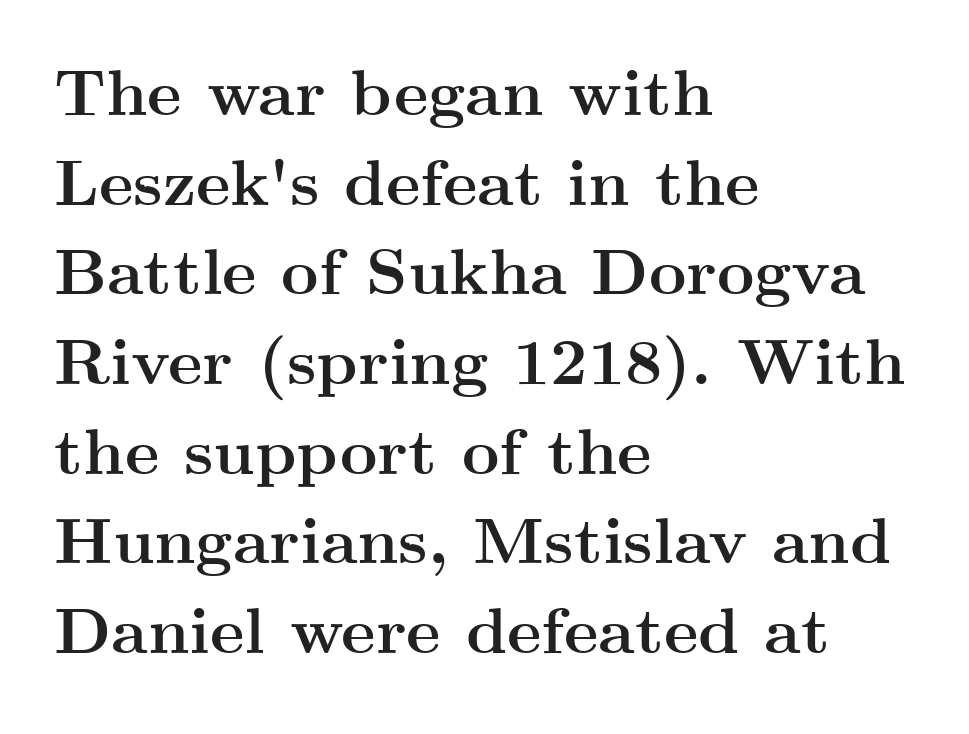
{"serif": "yes", "italic": "no", "bold": "yes", "weight": "semibold", "width": "wide", "stroke_contrast": "medium", "x_height": "small", "monospaced": "no", "underline": "no", "align": "left", "line_spacing": "normal", "line_spacing_ratio": 1.38, "letter_spacing": "normal", "letter_spacing_em": 0.0, "glyph_px": 65}
